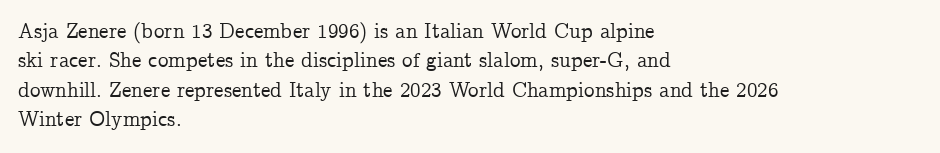
The image shows 21 px text type, upright; set left-aligned, normal line spacing (1.4x), normal letter spacing, not underlined.
